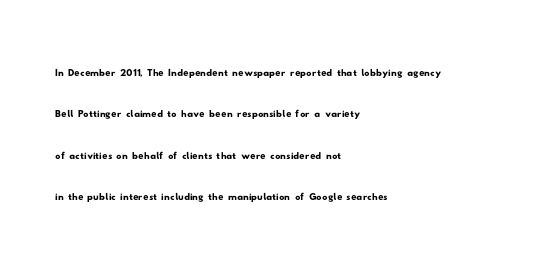
{"underline": "no", "align": "left", "line_spacing": "normal", "line_spacing_ratio": 1.59, "letter_spacing": "normal", "letter_spacing_em": 0.0, "glyph_px": 26}
